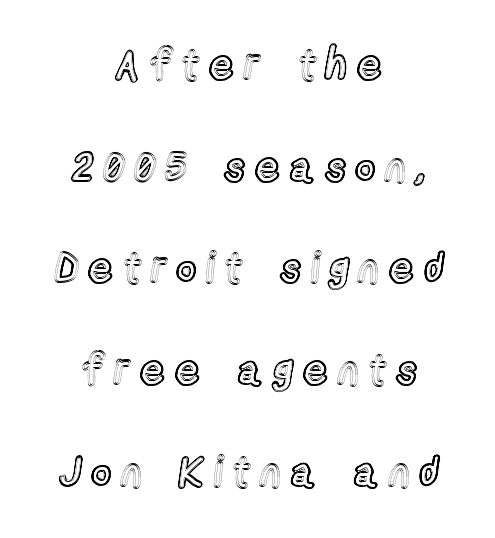
Display-style spreading of the glyphs; the letterfit is very open. The space beneath each line is pristine and unruled. These lines are rendered in a variable-pitch font. The rendering uses a large line-height, opening up the rows.
